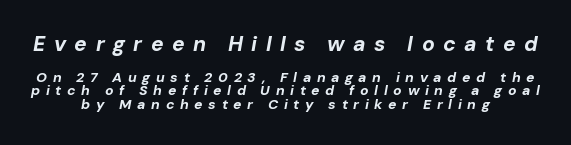
{"italic": "yes", "lean": "right", "slant_degrees": 10, "bold": "yes", "underline": "no", "align": "center", "line_spacing": "tight", "line_spacing_ratio": 0.99, "letter_spacing": "wide", "letter_spacing_em": 0.4, "larger_block": "first", "size_ratio": 1.5, "glyph_px": 21}
